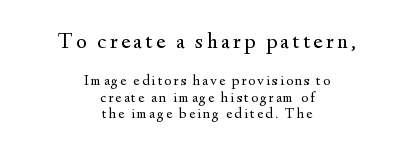
{"italic": "no", "bold": "no", "underline": "no", "align": "center", "line_spacing": "tight", "line_spacing_ratio": 1.11, "larger_block": "first", "size_ratio": 1.53, "glyph_px": 23}
